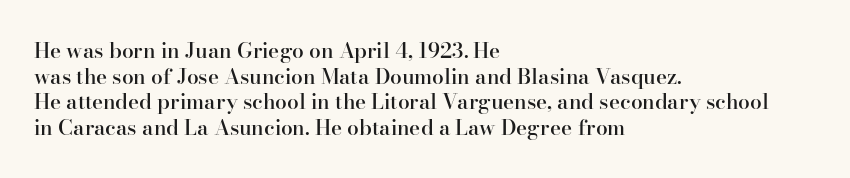
{"italic": "no", "bold": "semi", "underline": "no", "align": "left", "line_spacing_ratio": 1.22, "letter_spacing": "normal", "letter_spacing_em": 0.0, "glyph_px": 21}
